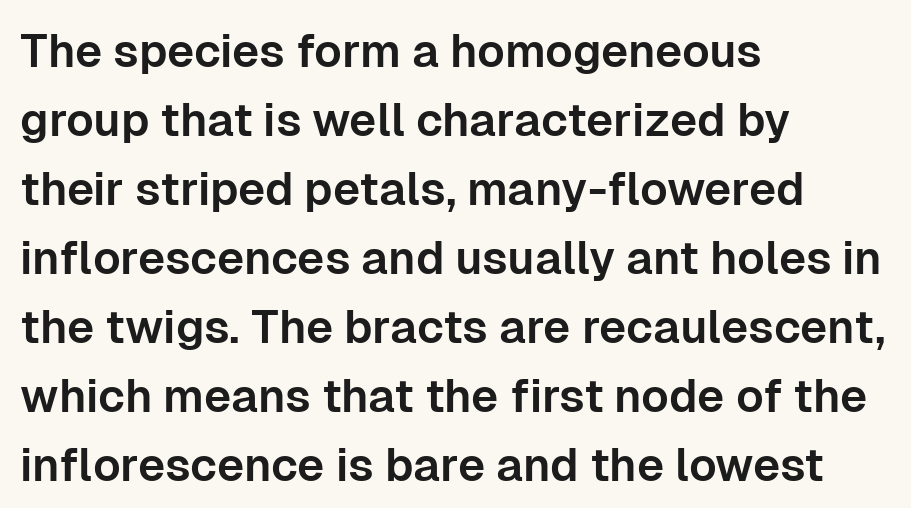
Q: Is the text italic (slanted)? A: No, it is upright.
Q: Is the typeface a serif or a sans-serif typeface? A: Sans-serif.
Q: Is the text underlined? A: No.
Q: How is the paragraph aligned? A: Left-aligned.
Q: Is the spacing between letters normal or unusually wide? A: Normal.
Q: Is the spacing between lines tight, normal or loose? A: Normal.
Q: Width (condensed, normal, or wide)? A: Normal.
Q: Stroke contrast? A: Low.
Q: x-height? A: Medium.
Q: Monospaced? A: No.
